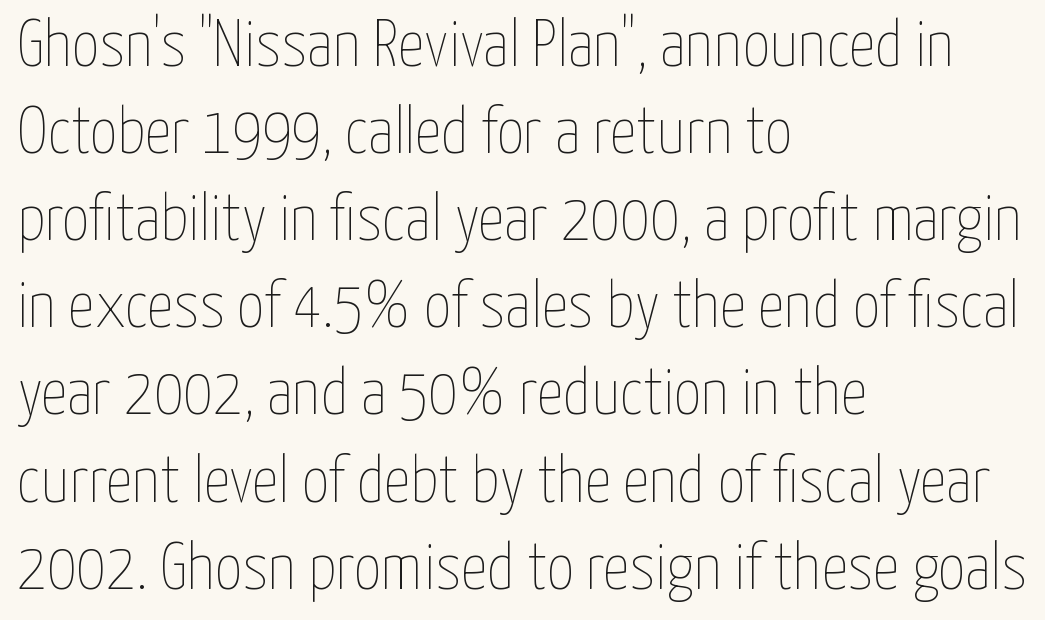
The image shows 66 px thin, condensed type, upright; set left-aligned, normal line spacing (1.32x), normal letter spacing, not underlined; low stroke contrast and a medium x-height.
